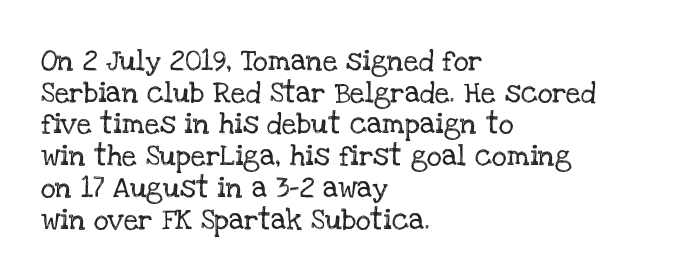
Has an underline been added? It has not. Do the letters lean? They stand straight. Notice how descenders clear the ascenders below comfortably — that's standard leading. The line texture is even and compact thanks to regular tracking.
